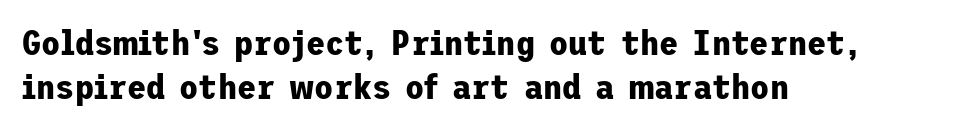
Q: Is the text bold? A: Yes.
Q: Is the text italic (slanted)? A: No, it is upright.
Q: Is the typeface a serif or a sans-serif typeface? A: Sans-serif.
Q: Is the text underlined? A: No.
Q: How is the paragraph aligned? A: Left-aligned.
Q: Is the spacing between letters normal or unusually wide? A: Normal.
Q: Is the spacing between lines tight, normal or loose? A: Normal.
Q: Width (condensed, normal, or wide)? A: Normal.
Q: Stroke contrast? A: Low.
Q: x-height? A: Medium.
